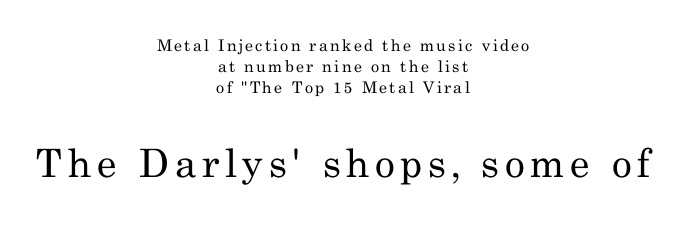
Q: Is the text bold? A: No.
Q: Is the text italic (slanted)? A: No, it is upright.
Q: Is the typeface a serif or a sans-serif typeface? A: Serif.
Q: Is the text underlined? A: No.
Q: How is the paragraph aligned? A: Centered.
Q: Is the spacing between lines tight, normal or loose? A: Normal.
Q: Which block of text is set in a larger size, the first (top) or the second (bottom)? A: The second (bottom) one.
Q: Width (condensed, normal, or wide)? A: Normal.
Q: Stroke contrast? A: Medium.
Q: x-height? A: Small.
Q: Monospaced? A: No.
